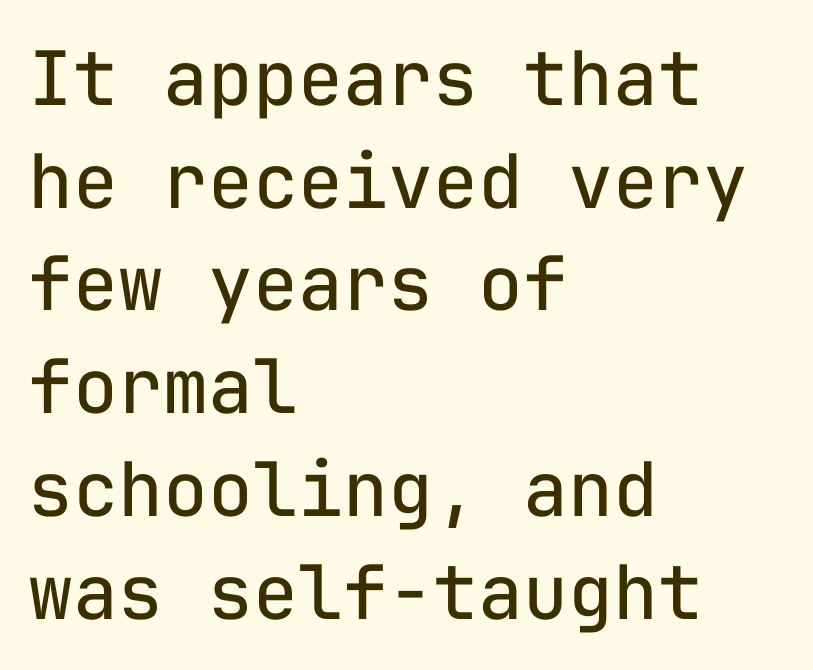
{"serif": "no", "italic": "no", "bold": "no", "weight": "regular", "width": "normal", "stroke_contrast": "low", "x_height": "medium", "monospaced": "yes", "underline": "no", "align": "left", "line_spacing": "normal", "line_spacing_ratio": 1.37, "letter_spacing": "normal", "letter_spacing_em": 0.0, "glyph_px": 75}
